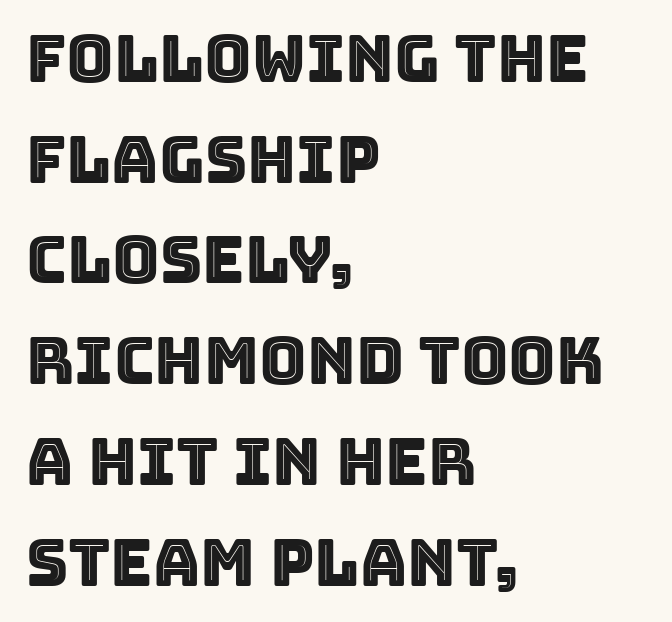
Q: Is the text italic (slanted)? A: No, it is upright.
Q: Is the text underlined? A: No.
Q: How is the paragraph aligned? A: Left-aligned.
Q: Is the spacing between letters normal or unusually wide? A: Normal.
Q: Is the spacing between lines tight, normal or loose? A: Normal.
Q: Width (condensed, normal, or wide)? A: Normal.
Q: x-height? A: Large.
Q: Monospaced? A: No.
